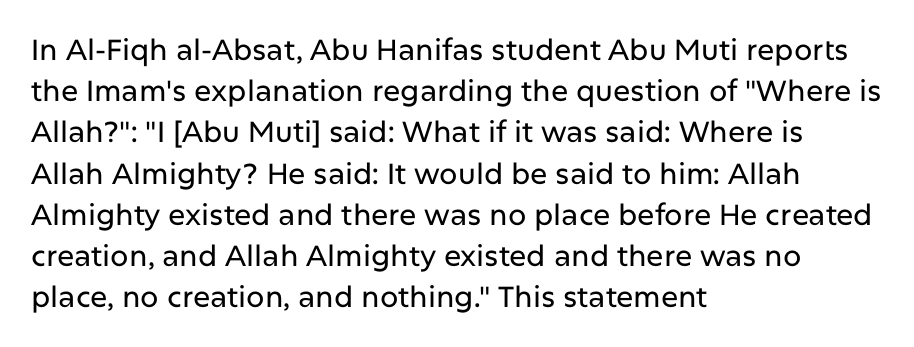
Q: Is the text italic (slanted)? A: No, it is upright.
Q: Is the typeface a serif or a sans-serif typeface? A: Sans-serif.
Q: Is the text underlined? A: No.
Q: How is the paragraph aligned? A: Left-aligned.
Q: Is the spacing between letters normal or unusually wide? A: Normal.
Q: Is the spacing between lines tight, normal or loose? A: Normal.
Q: Width (condensed, normal, or wide)? A: Normal.
Q: Stroke contrast? A: Low.
Q: x-height? A: Medium.
Q: Monospaced? A: No.
